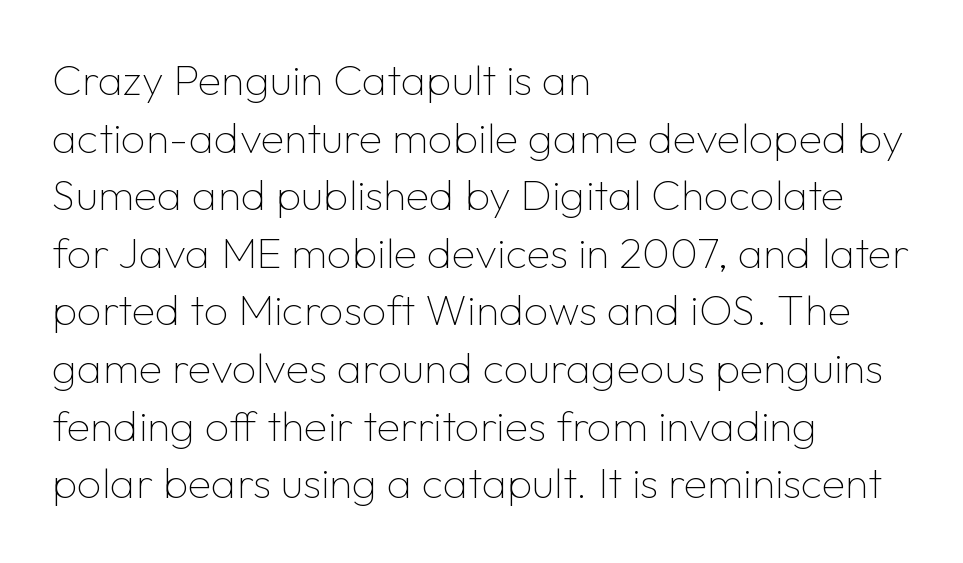
The image shows 43 px thin sans-serif type, upright; set left-aligned, normal line spacing (1.34x), normal letter spacing, not underlined; low stroke contrast and a medium x-height.
